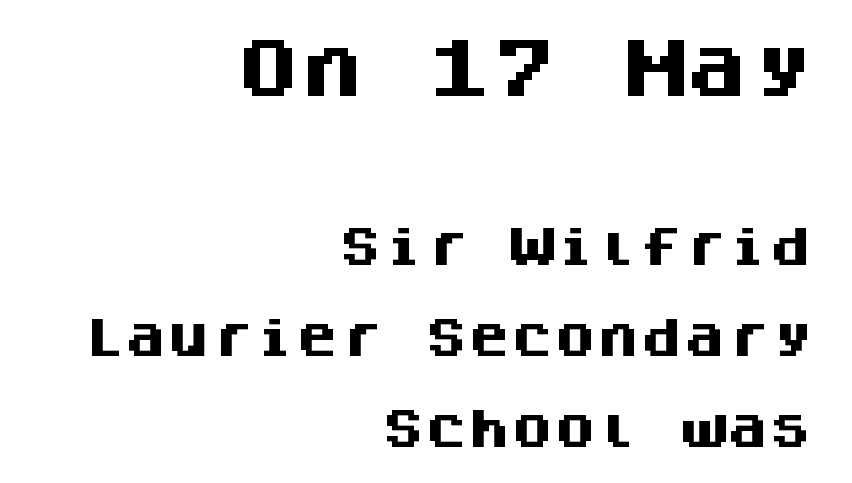
{"serif": "no", "italic": "no", "bold": "yes", "weight": "heavy", "width": "normal", "stroke_contrast": "medium", "x_height": "large", "monospaced": "yes", "underline": "no", "align": "right", "line_spacing": "loose", "line_spacing_ratio": 2.12, "letter_spacing": "normal", "letter_spacing_em": 0.0, "larger_block": "first", "size_ratio": 1.49, "glyph_px": 64}
